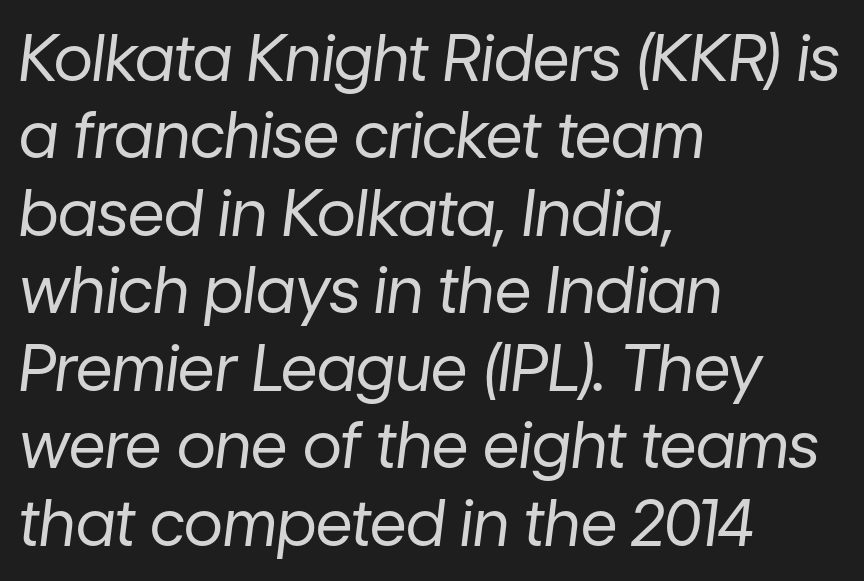
Q: Is the text bold? A: No.
Q: Is the text italic (slanted)? A: Yes, it leans right by about 7 degrees.
Q: Is the text underlined? A: No.
Q: How is the paragraph aligned? A: Left-aligned.
Q: Is the spacing between letters normal or unusually wide? A: Normal.
Q: Width (condensed, normal, or wide)? A: Normal.
Q: Stroke contrast? A: Low.
Q: x-height? A: Medium.
Q: Monospaced? A: No.
